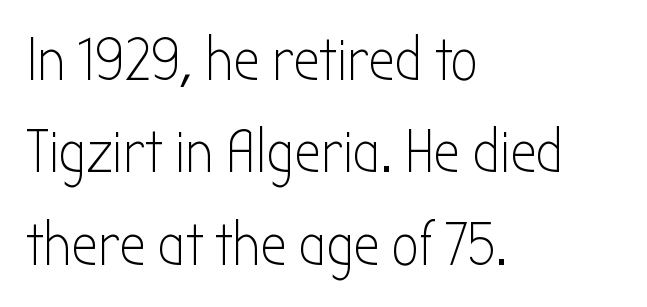
Q: Is the text bold? A: No.
Q: Is the text italic (slanted)? A: No, it is upright.
Q: Is the typeface a serif or a sans-serif typeface? A: Sans-serif.
Q: Is the text underlined? A: No.
Q: How is the paragraph aligned? A: Left-aligned.
Q: Is the spacing between letters normal or unusually wide? A: Normal.
Q: Is the spacing between lines tight, normal or loose? A: Normal.
Q: Width (condensed, normal, or wide)? A: Condensed.
Q: Stroke contrast? A: Low.
Q: x-height? A: Medium.
Q: Monospaced? A: No.
